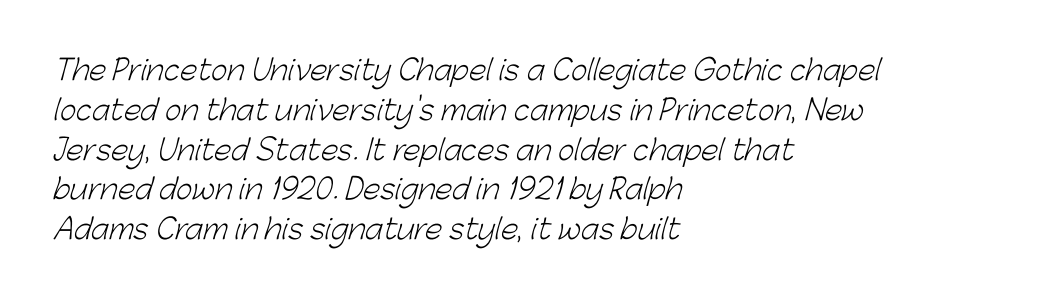
Q: Is the text bold? A: No.
Q: Is the typeface a serif or a sans-serif typeface? A: Sans-serif.
Q: Is the text underlined? A: No.
Q: How is the paragraph aligned? A: Left-aligned.
Q: Is the spacing between letters normal or unusually wide? A: Normal.
Q: Is the spacing between lines tight, normal or loose? A: Normal.
Q: Width (condensed, normal, or wide)? A: Normal.
Q: Stroke contrast? A: Low.
Q: x-height? A: Medium.
Q: Monospaced? A: No.
